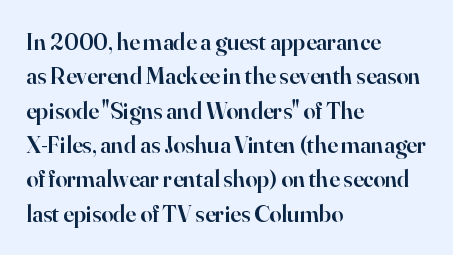
The image shows 24 px text type, upright; set left-aligned, normal line spacing (1.43x), normal letter spacing, not underlined.
